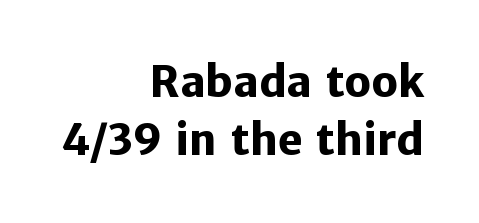
The designer left line spacing at the default. The words here are not underlined. The lettering holds an erect, upright posture throughout. The face used here is proportionally spaced, like ordinary book or web type. The designer went with a sans here, leaving each stem footless.
